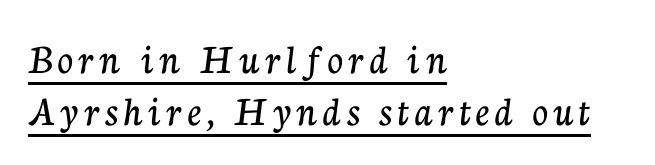
Q: Is the text italic (slanted)? A: Yes.
Q: Is the typeface a serif or a sans-serif typeface? A: Serif.
Q: Is the text underlined? A: Yes.
Q: How is the paragraph aligned? A: Left-aligned.
Q: Width (condensed, normal, or wide)? A: Normal.
Q: Stroke contrast? A: Low.
Q: x-height? A: Medium.
Q: Monospaced? A: No.
